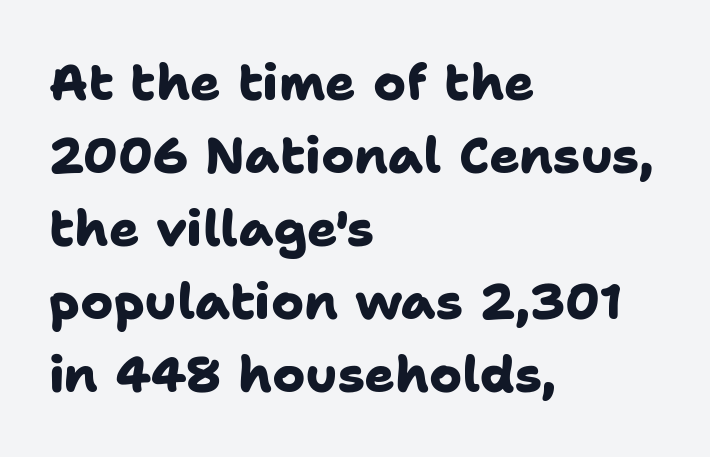
This sample keeps an unexceptional amount of space between lines. These words are printed bold, with thick strokes throughout. The space directly below the letters is spotless. The type is set solid horizontally, with unmodified tracking.
